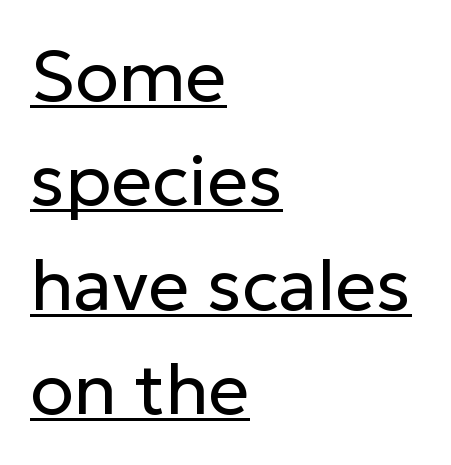
The lettering is marked with a stroke running underneath it. The vertical gap from one line to the next is medium. Letters have the restrained weight of plain body copy at most. The lettering stays uniformly vertical, giving the passage a roman look. Short note: letters normally spaced. A classic flush-left, rag-right setting is used for this passage.
